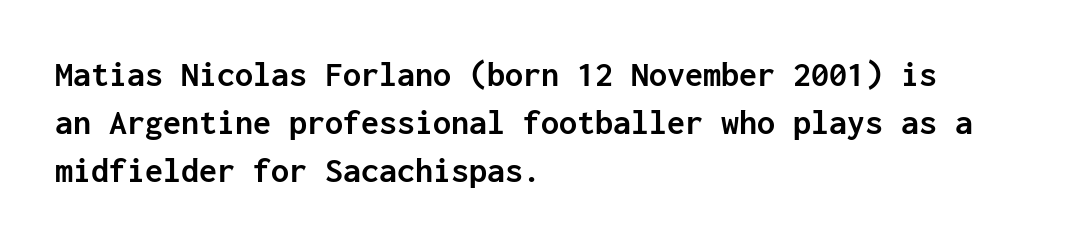
Honestly, the letter spacing is just normal — you wouldn't notice it. The paragraph shown leans on its left margin. Heavy, bold letterforms. Each letter's strokes conclude bluntly, with no projecting serifs. Compared with typical paragraphs, the rows here are spaced about the same. Decoration check: the copy has no underline.
